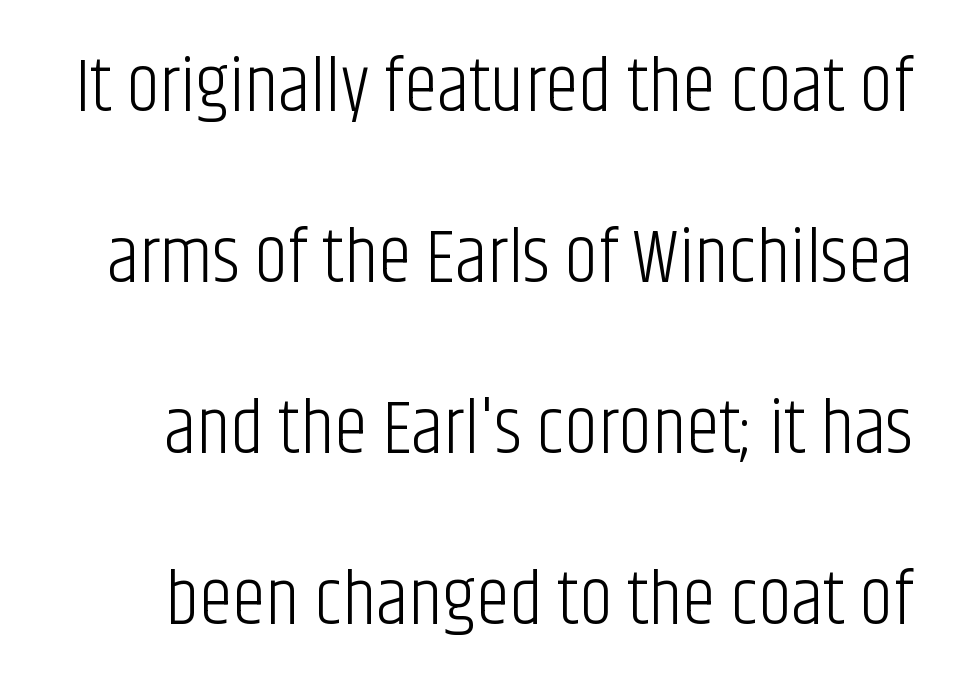
Stroke terminals: plain, sans-serif. Words appear dense and cohesive because spacing is normal. Is there any slant? The stems are plumb. Vertical spacing — loose.
